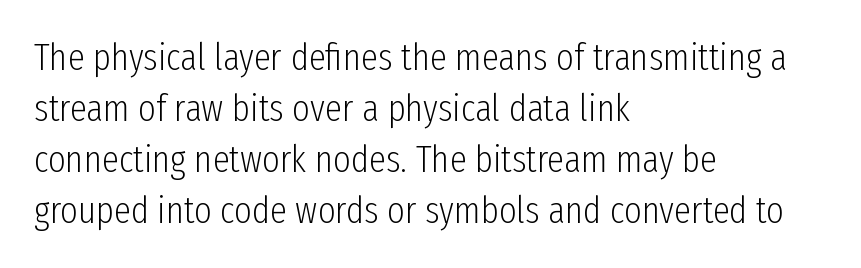
Q: Is the text bold? A: No.
Q: Is the text italic (slanted)? A: No, it is upright.
Q: Is the typeface a serif or a sans-serif typeface? A: Sans-serif.
Q: Is the text underlined? A: No.
Q: How is the paragraph aligned? A: Left-aligned.
Q: Is the spacing between letters normal or unusually wide? A: Normal.
Q: Is the spacing between lines tight, normal or loose? A: Normal.
Q: Width (condensed, normal, or wide)? A: Condensed.
Q: Stroke contrast? A: Low.
Q: x-height? A: Medium.
Q: Monospaced? A: No.
